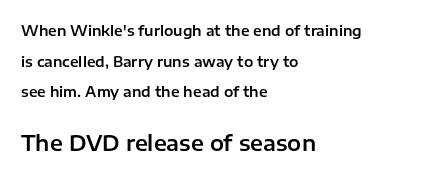
Observe the ordinary spacing: letters are neighbours, not strangers. Students, observe: this is what heavily led, spacious text looks like. Is the lower block the larger one? Yes — the lower block carries the bigger type. Only glyphs here, with clear space below each row. Italic: no, the glyphs are upright roman. In CSS terms this would be text-align: left.
